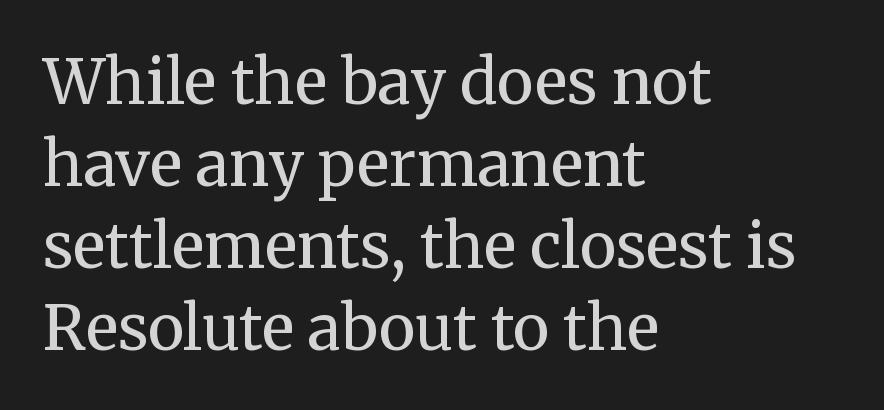
The image shows 62 px regular-weight serif type, upright; set left-aligned, normal line spacing (1.32x), normal letter spacing, not underlined; medium stroke contrast and a medium x-height.
